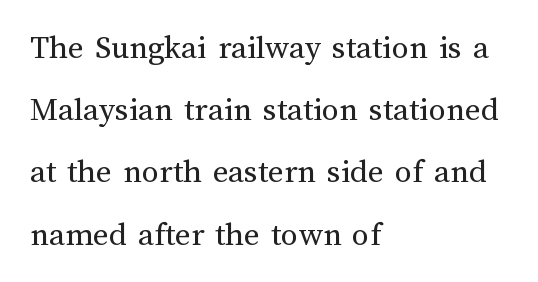
Q: Is the text bold? A: No.
Q: Is the text italic (slanted)? A: No, it is upright.
Q: Is the text underlined? A: No.
Q: How is the paragraph aligned? A: Left-aligned.
Q: Is the spacing between letters normal or unusually wide? A: Normal.
Q: Width (condensed, normal, or wide)? A: Normal.
Q: Stroke contrast? A: Medium.
Q: x-height? A: Medium.
Q: Monospaced? A: No.
